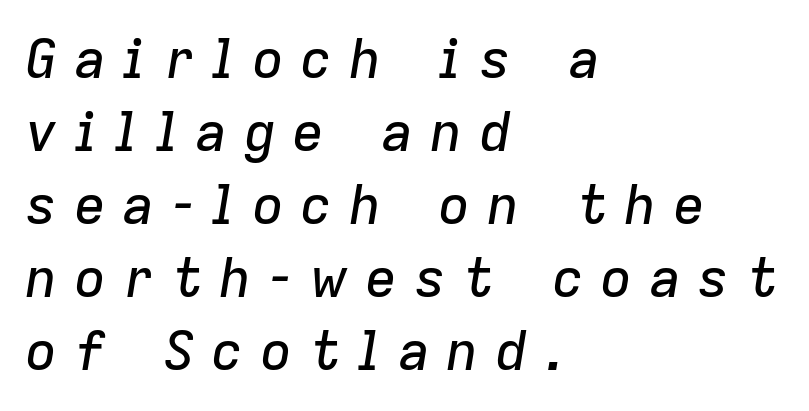
The image shows 54 px text type, italic (leaning right); set left-aligned, normal line spacing (1.35x), unusually wide letter spacing (+0.3 em), not underlined; low stroke contrast and a medium x-height.
